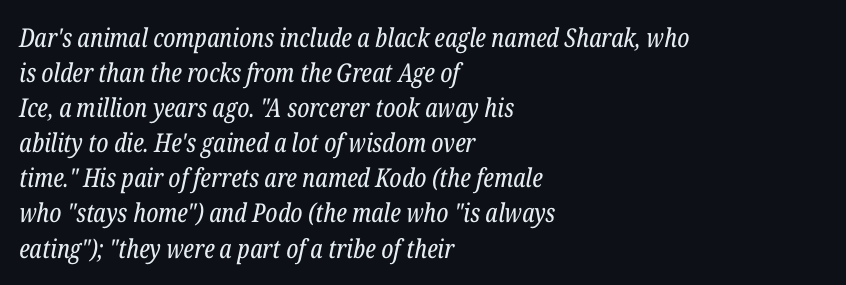
Q: Is the text bold? A: No.
Q: Is the text italic (slanted)? A: Yes, it leans right by about 12 degrees.
Q: Is the text underlined? A: No.
Q: How is the paragraph aligned? A: Left-aligned.
Q: Is the spacing between letters normal or unusually wide? A: Normal.
Q: Is the spacing between lines tight, normal or loose? A: Normal.
